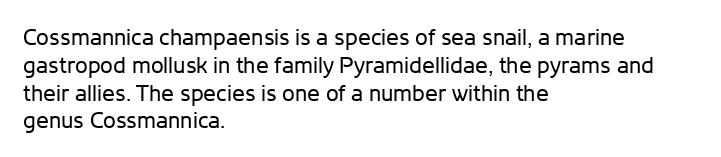
The image shows 23 px text type, upright; set left-aligned, line spacing 1.21x, normal letter spacing, not underlined.
